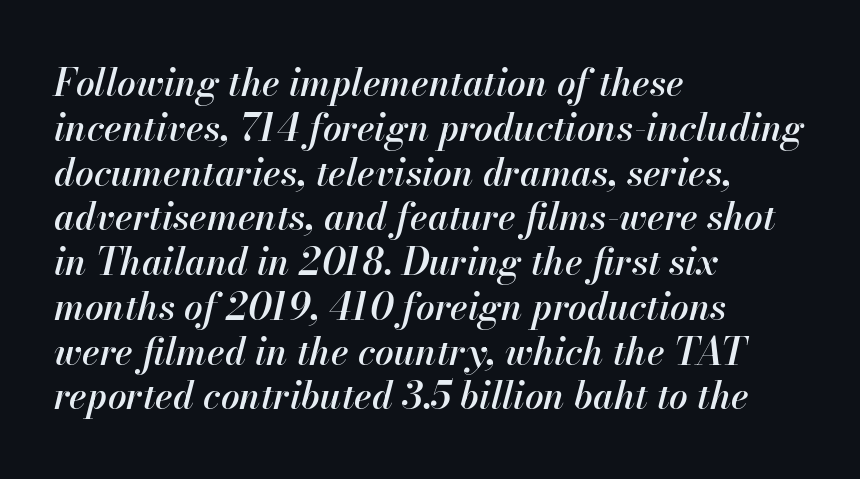
{"italic": "yes", "lean": "right", "slant_degrees": 13, "bold": "semi", "weight": "semibold", "width": "normal", "stroke_contrast": "high", "x_height": "small", "monospaced": "no", "underline": "no", "align": "left", "line_spacing_ratio": 1.21, "letter_spacing": "normal", "letter_spacing_em": 0.0, "glyph_px": 37}
